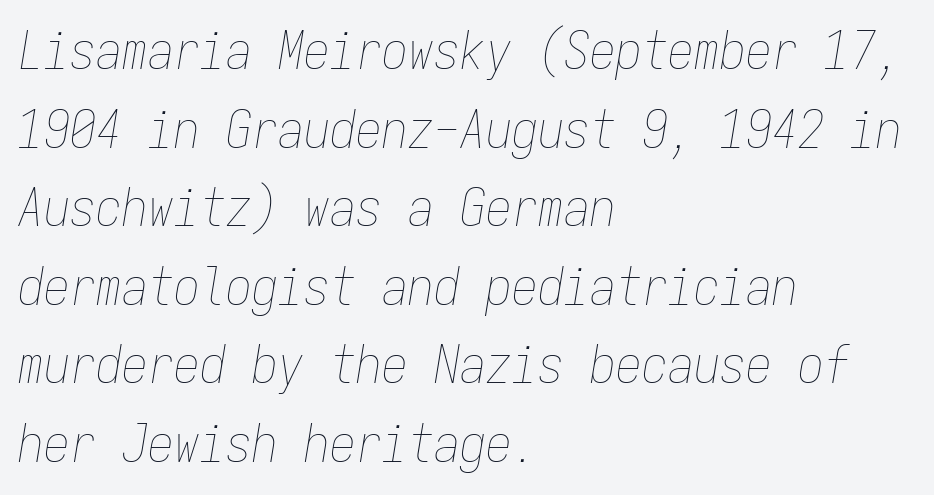
{"italic": "yes", "lean": "right", "slant_degrees": 9, "bold": "no", "weight": "thin", "width": "condensed", "stroke_contrast": "low", "x_height": "medium", "monospaced": "yes", "underline": "no", "align": "left", "line_spacing": "normal", "line_spacing_ratio": 1.51, "letter_spacing": "normal", "letter_spacing_em": 0.0, "glyph_px": 52}
